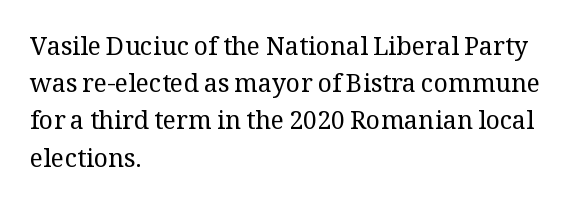
The image shows 25 px text type, upright; set left-aligned, normal line spacing (1.49x), normal letter spacing, not underlined.
